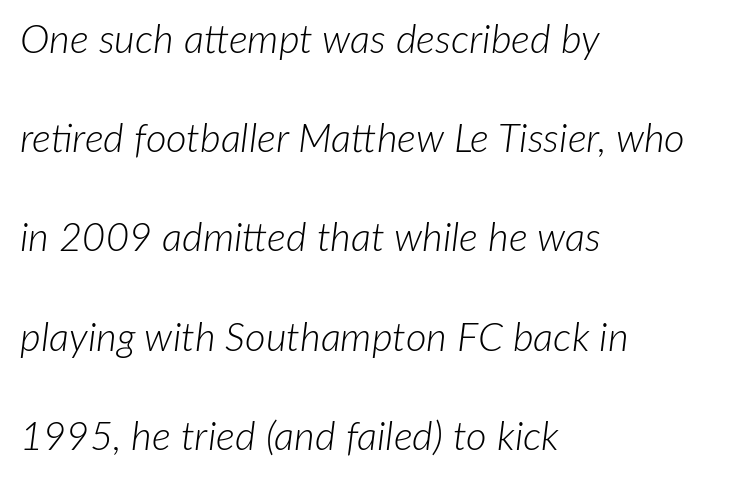
{"italic": "yes", "lean": "right", "slant_degrees": 7, "bold": "no", "weight": "light", "width": "normal", "stroke_contrast": "low", "x_height": "medium", "monospaced": "no", "underline": "no", "align": "left", "line_spacing": "loose", "line_spacing_ratio": 2.48, "letter_spacing": "normal", "letter_spacing_em": 0.0, "glyph_px": 40}
